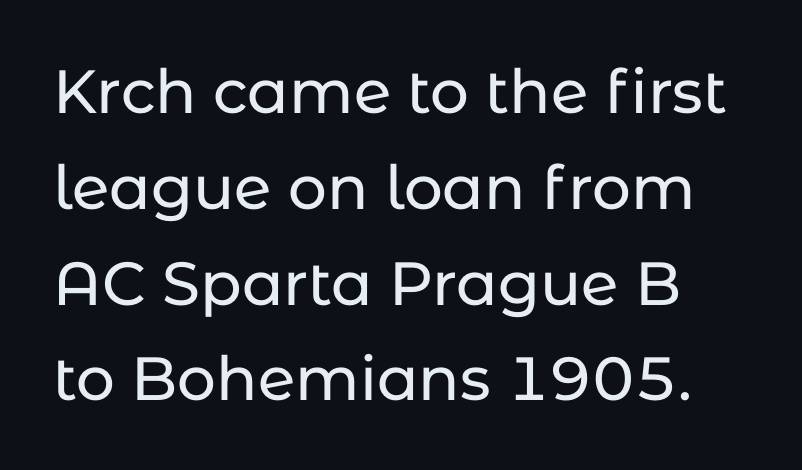
Has an underline been added? It has not. The passage shown is typed in a proportional face where columns would drift. Normally led — the rows are evenly, conventionally spaced. Glyph-to-glyph distance matches everyday printed text. Does the lettering tilt? It doesn't — this is upright. Look at the bottom of the vertical strokes: they stop flat, with no serifs.
